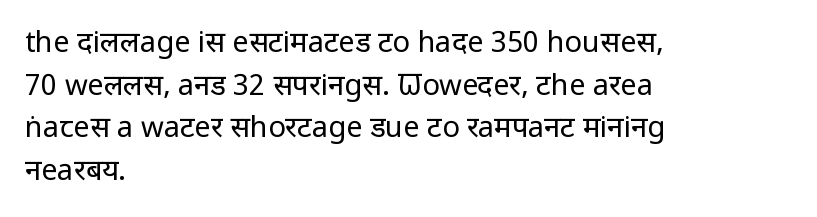
It's the straight-up-and-down kind of type. Check where the strokes stop: nothing finishes them off — pure sans. Has an underline been added? It has not. No letter is thick-stroked: the sample isn't bold. The rendering uses a moderate line-height, typical for paragraphs.
